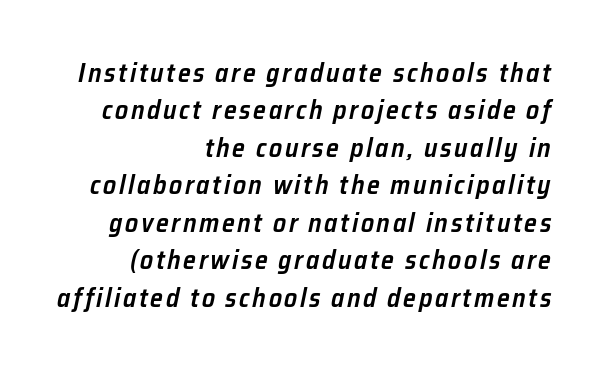
{"italic": "yes", "lean": "right", "slant_degrees": 12, "bold": "semi", "underline": "no", "align": "right", "line_spacing": "normal", "line_spacing_ratio": 1.44, "glyph_px": 26}
